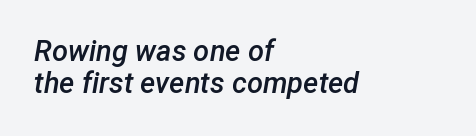
{"italic": "yes", "lean": "right", "slant_degrees": 12, "bold": "semi", "weight": "semibold", "width": "normal", "stroke_contrast": "low", "x_height": "medium", "monospaced": "no", "underline": "no", "align": "left", "line_spacing": "tight", "line_spacing_ratio": 1.12, "letter_spacing": "normal", "letter_spacing_em": 0.0, "glyph_px": 29}
